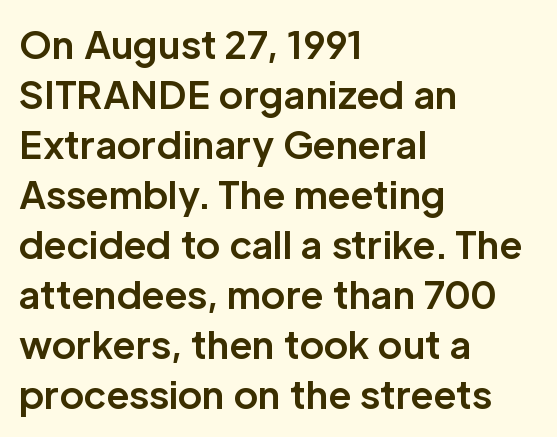
Q: Is the text bold? A: Yes.
Q: Is the text italic (slanted)? A: No, it is upright.
Q: Is the typeface a serif or a sans-serif typeface? A: Sans-serif.
Q: Is the text underlined? A: No.
Q: How is the paragraph aligned? A: Left-aligned.
Q: Is the spacing between letters normal or unusually wide? A: Normal.
Q: Is the spacing between lines tight, normal or loose? A: Normal.
Q: Width (condensed, normal, or wide)? A: Normal.
Q: Stroke contrast? A: Low.
Q: x-height? A: Medium.
Q: Monospaced? A: No.
